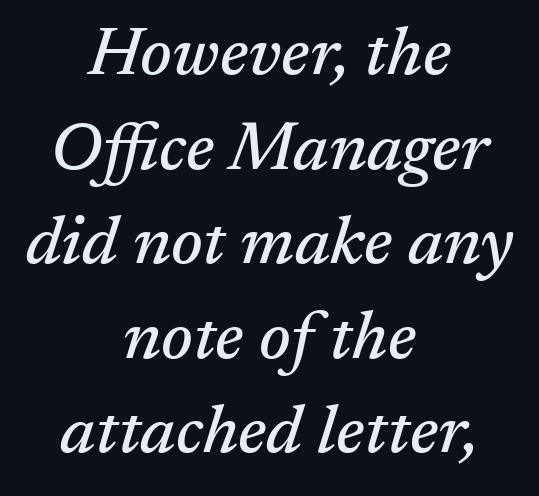
Glyph-to-glyph distance matches everyday printed text. The passage shown is not underscored anywhere. Think of a printed novel: that variable character pitch is what you see here. Quick note: interline space is typical. The text carries the slant typical of an italic or oblique font.
